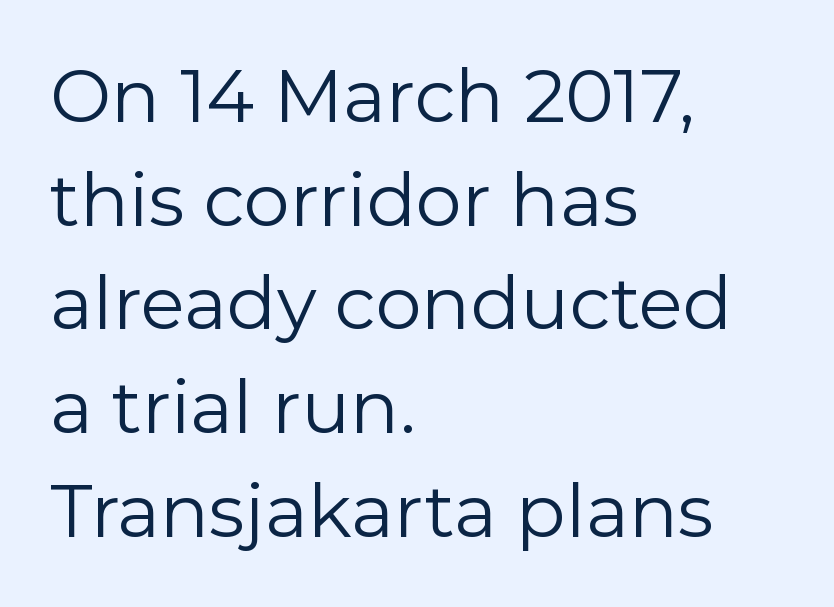
A clean baseline with only descenders dipping below it. If you measured baseline to baseline, you'd find a middling distance. What stands out about the letter spacing? Nothing — it is the standard amount. These lines are rendered in a variable-pitch font. This sample is left-justified, so line endings fall wherever the words run out. Examine the stroke ends and you'll find no serifs.
